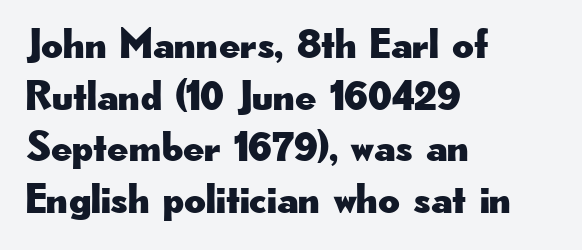
The image shows 42 px wide sans-serif type, upright; set left-aligned, line spacing 1.23x, normal letter spacing, not underlined; low stroke contrast and a small x-height.
